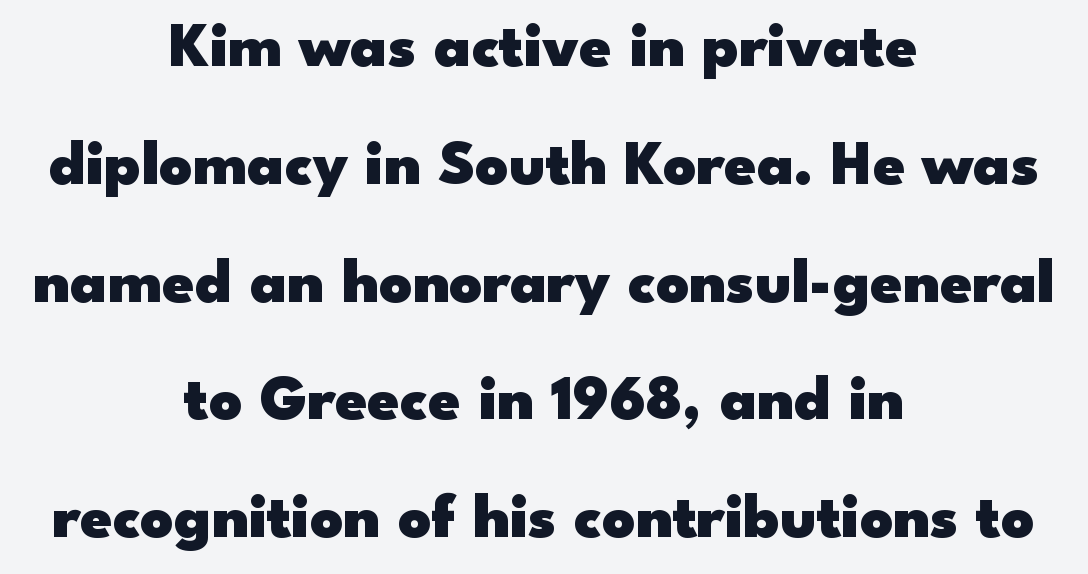
Typesetter's note: full bold, strokes at maximum text heaviness. The face used here is proportionally spaced, like ordinary book or web type. What kind of face is this? One without serifs — a sans. How are the letters spaced? Ordinarily, with no added tracking. A student would call this center alignment; a typographer would say set centered.
